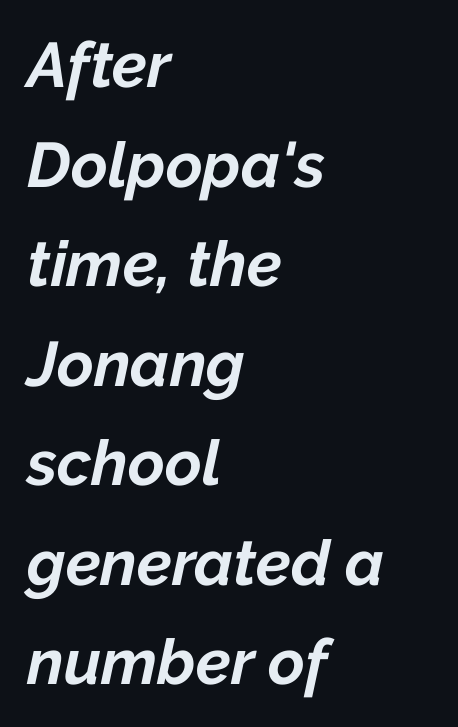
The passage shown leans; its letterforms are oblique. The glyphs are unaccompanied by any horizontal stroke below them. Teacher's note: observe the even left margin — that is flush-left alignment. Regarding leading, the lines here are spaced in the standard way. Each letter keeps its own natural width here, so spacing adapts to shape. What weight is shown? A full bold with thick strokes.
